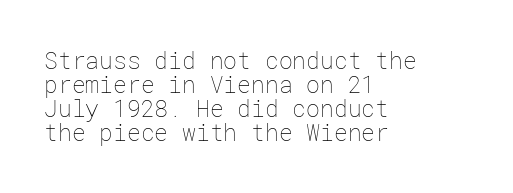
Nothing heavy about these letters — not bold at all. You can tell it's not italic because the verticals are truly vertical. The block of text is dense from top to bottom, with scant space between rows. You could call the tracking neutral — neither tight nor loose.
